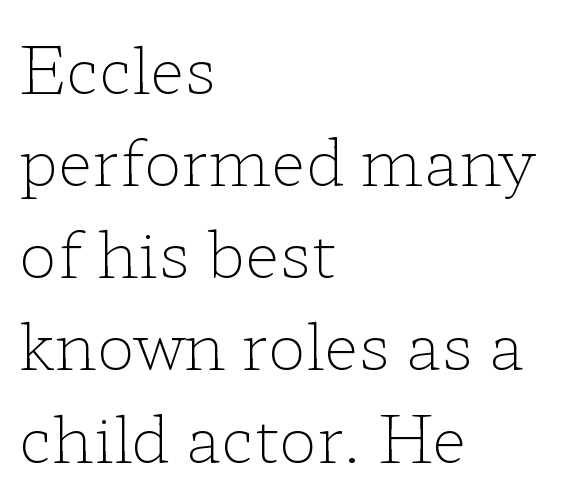
Q: Is the text bold? A: No.
Q: Is the text italic (slanted)? A: No, it is upright.
Q: Is the typeface a serif or a sans-serif typeface? A: Serif.
Q: Is the text underlined? A: No.
Q: How is the paragraph aligned? A: Left-aligned.
Q: Is the spacing between letters normal or unusually wide? A: Normal.
Q: Is the spacing between lines tight, normal or loose? A: Normal.
Q: Width (condensed, normal, or wide)? A: Wide.
Q: Stroke contrast? A: Low.
Q: x-height? A: Medium.
Q: Monospaced? A: No.
